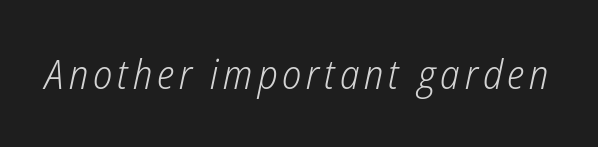
The image shows 41 px light, condensed type, italic (leaning right); set not underlined; low stroke contrast and a medium x-height.
